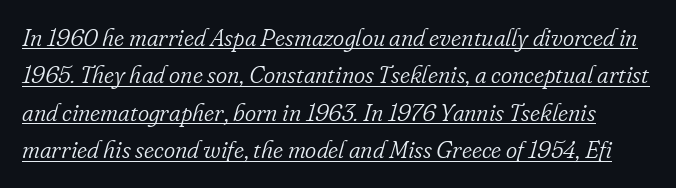
{"italic": "yes", "lean": "right", "slant_degrees": 16, "bold": "no", "underline": "yes", "line_spacing": "normal", "line_spacing_ratio": 1.56, "letter_spacing": "normal", "letter_spacing_em": 0.0, "glyph_px": 24}
